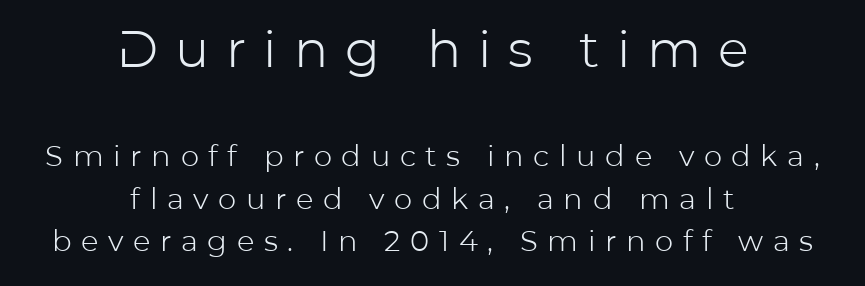
Q: Is the text bold? A: No.
Q: Is the text italic (slanted)? A: No, it is upright.
Q: Is the typeface a serif or a sans-serif typeface? A: Sans-serif.
Q: Is the text underlined? A: No.
Q: How is the paragraph aligned? A: Centered.
Q: Is the spacing between letters normal or unusually wide? A: Unusually wide.
Q: Is the spacing between lines tight, normal or loose? A: Normal.
Q: Which block of text is set in a larger size, the first (top) or the second (bottom)? A: The first (top) one.
Q: Width (condensed, normal, or wide)? A: Normal.
Q: Stroke contrast? A: Low.
Q: x-height? A: Medium.
Q: Monospaced? A: No.
